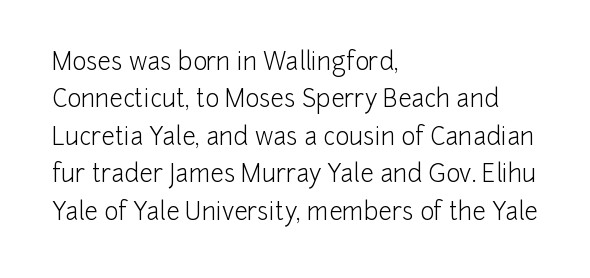
{"italic": "no", "bold": "no", "underline": "no", "align": "left", "line_spacing": "normal", "line_spacing_ratio": 1.56, "letter_spacing": "normal", "letter_spacing_em": 0.0, "glyph_px": 24}
